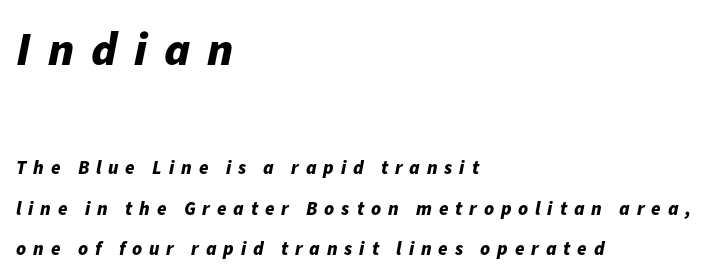
The image shows 47 px bold type, italic (leaning right); set left-aligned, loose line spacing (2.14x), unusually wide letter spacing (+0.36 em), not underlined; the first (top) block is 2.47x larger; low stroke contrast and a medium x-height.
